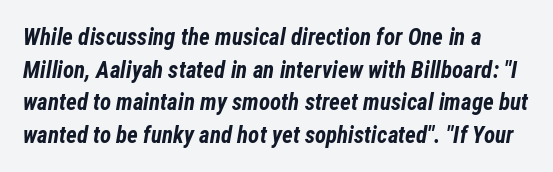
{"italic": "yes", "lean": "right", "slant_degrees": 12, "bold": "yes", "underline": "no", "line_spacing": "normal", "line_spacing_ratio": 1.42, "letter_spacing": "normal", "letter_spacing_em": 0.0, "glyph_px": 23}
